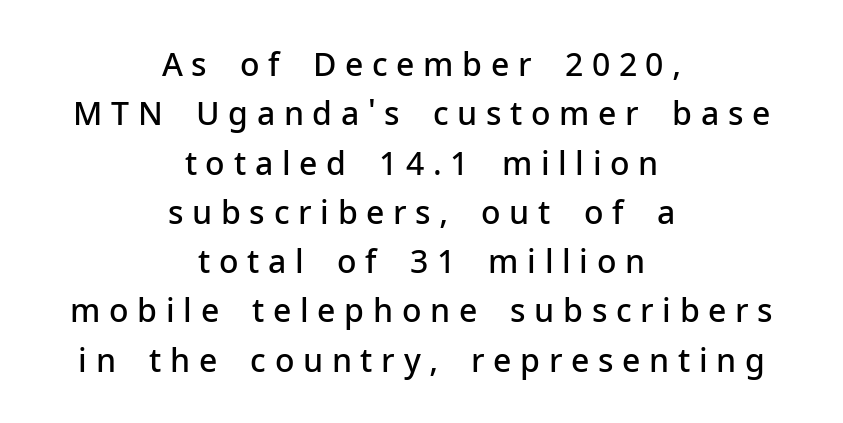
{"serif": "no", "italic": "no", "bold": "semi", "weight": "semibold", "width": "normal", "stroke_contrast": "low", "x_height": "medium", "monospaced": "no", "underline": "no", "align": "center", "line_spacing": "normal", "line_spacing_ratio": 1.54, "letter_spacing": "wide", "letter_spacing_em": 0.27, "glyph_px": 32}
